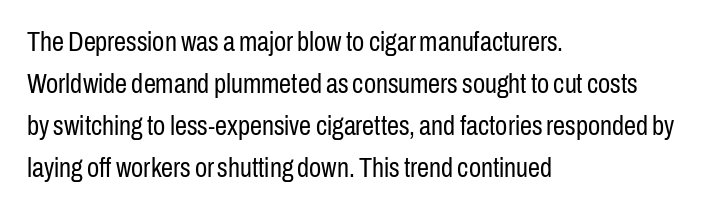
Anything drawn beneath the words? Only blank space. Each word holds together tightly as a unit, with standard inter-letter gaps. Each stroke keeps to a modest, everyday thickness or less. Normally led — the rows are evenly, conventionally spaced. In CSS terms this would be text-align: left. Does the lettering tilt? It doesn't — this is upright.
